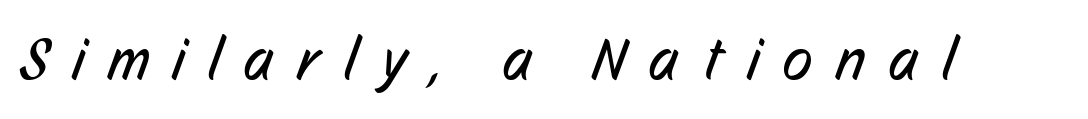
{"serif": "no", "bold": "no", "weight": "regular", "width": "condensed", "stroke_contrast": "low", "x_height": "medium", "monospaced": "no", "underline": "no", "letter_spacing": "wide", "letter_spacing_em": 0.41, "glyph_px": 60}
